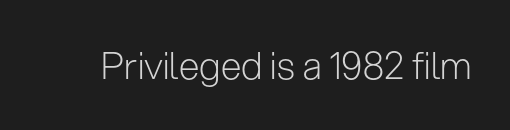
Q: Is the text bold? A: No.
Q: Is the text italic (slanted)? A: No, it is upright.
Q: Is the typeface a serif or a sans-serif typeface? A: Sans-serif.
Q: Is the text underlined? A: No.
Q: Is the spacing between letters normal or unusually wide? A: Normal.
Q: Width (condensed, normal, or wide)? A: Normal.
Q: Stroke contrast? A: Low.
Q: x-height? A: Medium.
Q: Monospaced? A: No.
